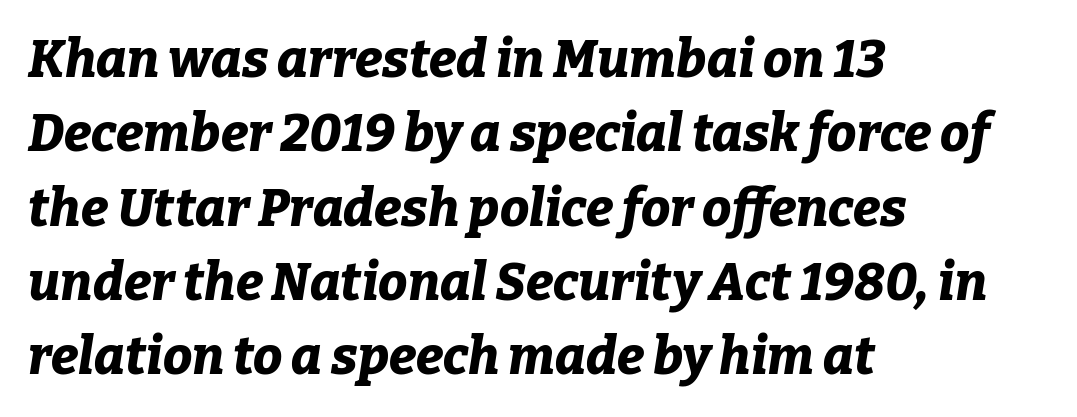
The characters look thick and weighty, a clear bold. Is this a fixed-width face? No — the glyphs have proportional, varying widths. Between one letter and the next there's only the usual sliver of space. The space beneath each line is pristine and unruled. This block has exactly the height ordinary leading produces. Left-aligned paragraph, ragged on the right.
